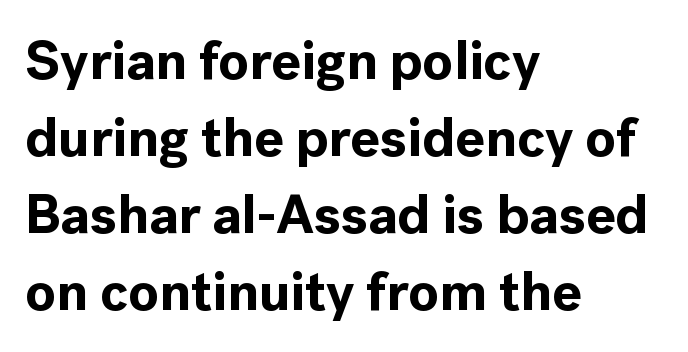
The image shows 55 px bold sans-serif type, upright; set left-aligned, normal line spacing (1.4x), normal letter spacing, not underlined; a medium x-height.
